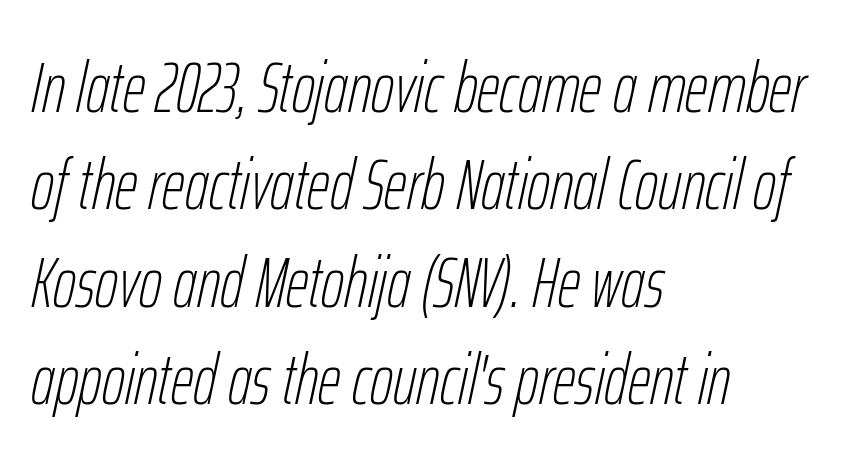
Q: Is the text bold? A: No.
Q: Is the text italic (slanted)? A: Yes, it leans right by about 12 degrees.
Q: Is the text underlined? A: No.
Q: How is the paragraph aligned? A: Left-aligned.
Q: Is the spacing between letters normal or unusually wide? A: Normal.
Q: Is the spacing between lines tight, normal or loose? A: Normal.
Q: Width (condensed, normal, or wide)? A: Condensed.
Q: Stroke contrast? A: Low.
Q: x-height? A: Medium.
Q: Monospaced? A: No.
